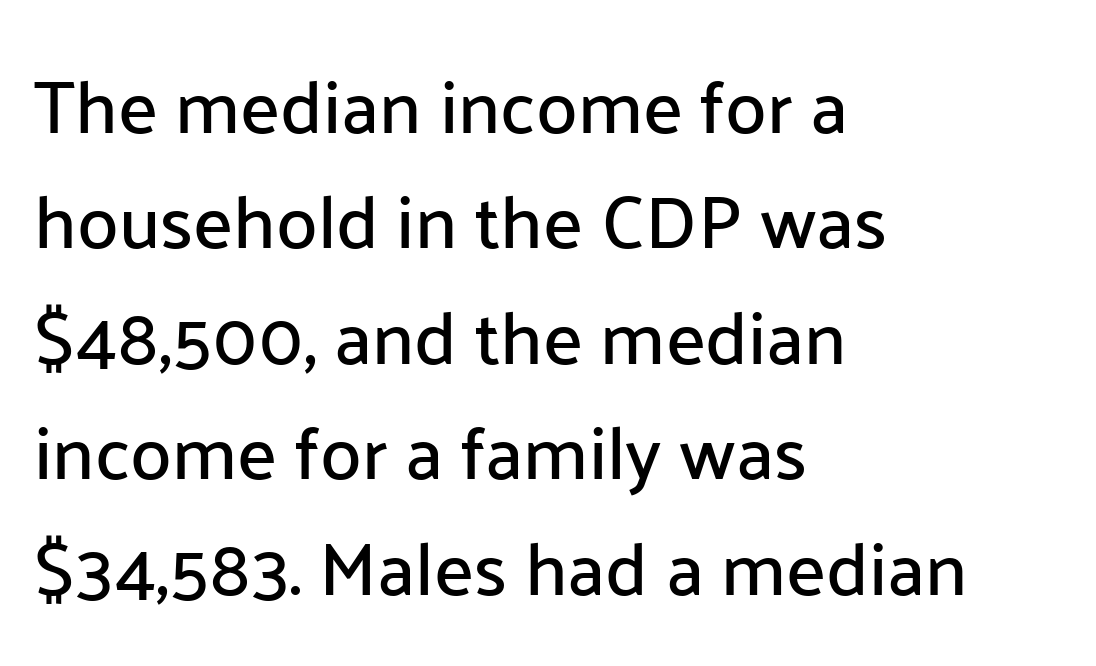
The image shows 75 px sans-serif type, upright; set left-aligned, normal line spacing (1.54x), normal letter spacing, not underlined; low stroke contrast and a medium x-height.
